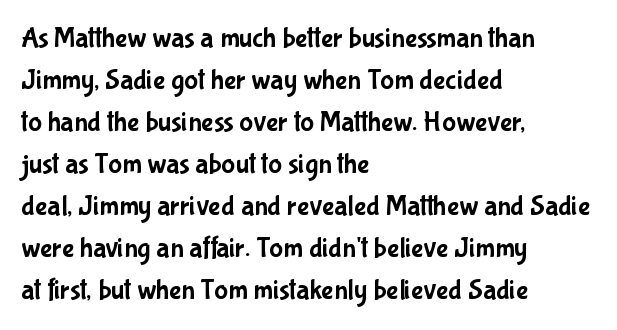
Q: Is the text italic (slanted)? A: No, it is upright.
Q: Is the typeface a serif or a sans-serif typeface? A: Sans-serif.
Q: Is the text underlined? A: No.
Q: How is the paragraph aligned? A: Left-aligned.
Q: Is the spacing between letters normal or unusually wide? A: Normal.
Q: Is the spacing between lines tight, normal or loose? A: Normal.
Q: Width (condensed, normal, or wide)? A: Condensed.
Q: Stroke contrast? A: Low.
Q: x-height? A: Medium.
Q: Monospaced? A: No.
